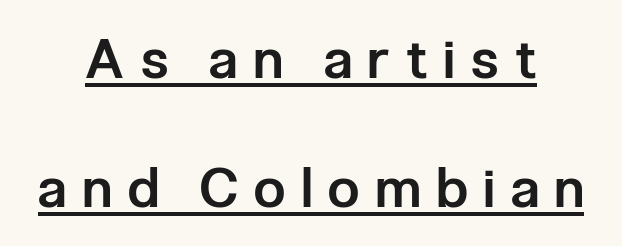
{"serif": "no", "italic": "no", "bold": "semi", "weight": "semibold", "width": "condensed", "stroke_contrast": "low", "x_height": "medium", "monospaced": "no", "underline": "yes", "align": "center", "line_spacing": "loose", "line_spacing_ratio": 2.34, "letter_spacing": "wide", "letter_spacing_em": 0.3, "glyph_px": 55}
